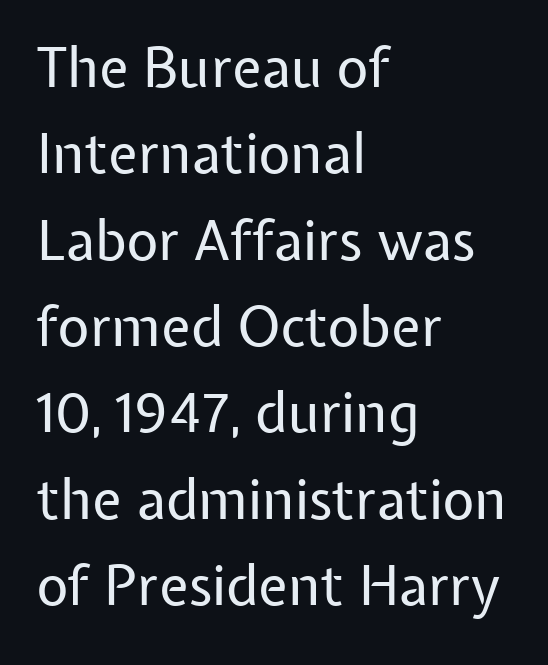
The image shows 55 px regular-weight sans-serif type, upright; set left-aligned, normal line spacing (1.57x), normal letter spacing, not underlined; low stroke contrast and a medium x-height.
